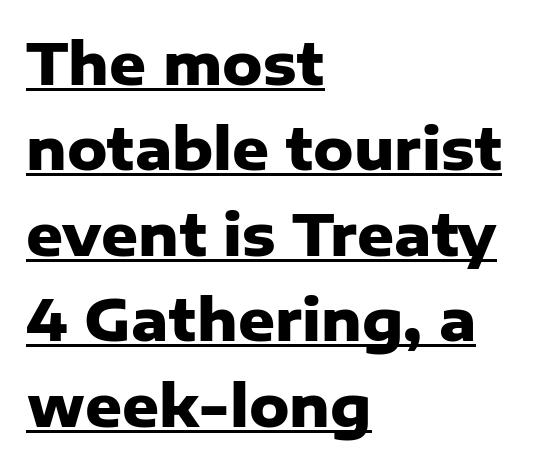
{"serif": "no", "italic": "no", "bold": "yes", "weight": "heavy", "width": "normal", "stroke_contrast": "low", "x_height": "medium", "monospaced": "no", "underline": "yes", "align": "left", "line_spacing": "normal", "line_spacing_ratio": 1.5, "letter_spacing": "normal", "letter_spacing_em": 0.0, "glyph_px": 57}
